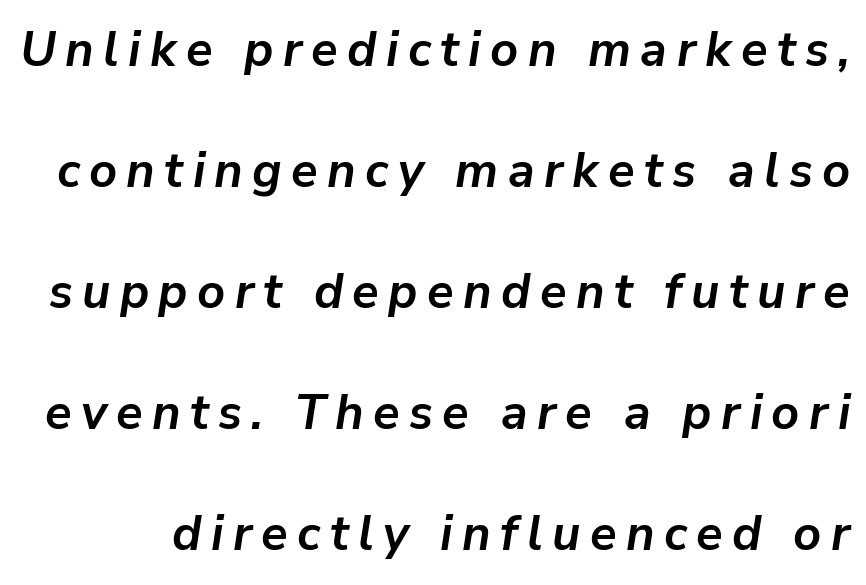
Q: Is the text bold? A: Yes.
Q: Is the text italic (slanted)? A: Yes, it leans right by about 9 degrees.
Q: Is the text underlined? A: No.
Q: Is the spacing between lines tight, normal or loose? A: Loose.
Q: Width (condensed, normal, or wide)? A: Normal.
Q: Stroke contrast? A: Low.
Q: x-height? A: Medium.
Q: Monospaced? A: No.
